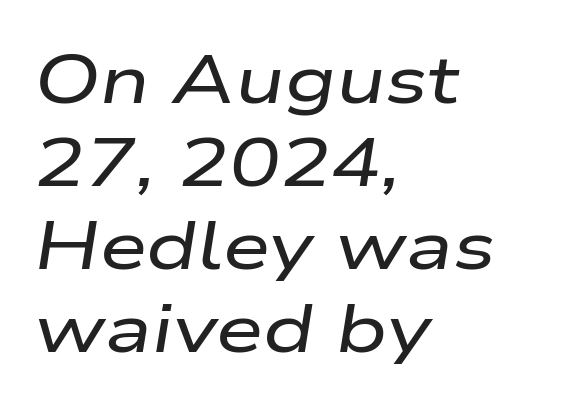
Q: Is the text italic (slanted)? A: Yes, it leans right by about 9 degrees.
Q: Is the text underlined? A: No.
Q: How is the paragraph aligned? A: Left-aligned.
Q: Is the spacing between letters normal or unusually wide? A: Normal.
Q: Width (condensed, normal, or wide)? A: Wide.
Q: Stroke contrast? A: Low.
Q: x-height? A: Medium.
Q: Monospaced? A: No.
